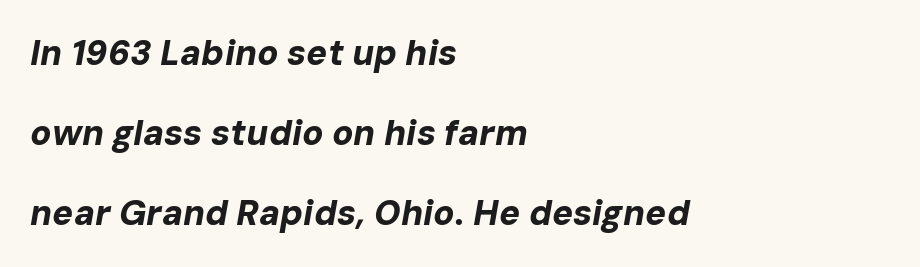
Q: Is the text bold? A: Yes.
Q: Is the text italic (slanted)? A: Yes, it leans right by about 10 degrees.
Q: Is the text underlined? A: No.
Q: How is the paragraph aligned? A: Left-aligned.
Q: Is the spacing between letters normal or unusually wide? A: Normal.
Q: Is the spacing between lines tight, normal or loose? A: Loose.
Q: Width (condensed, normal, or wide)? A: Normal.
Q: Stroke contrast? A: Low.
Q: x-height? A: Medium.
Q: Monospaced? A: No.
